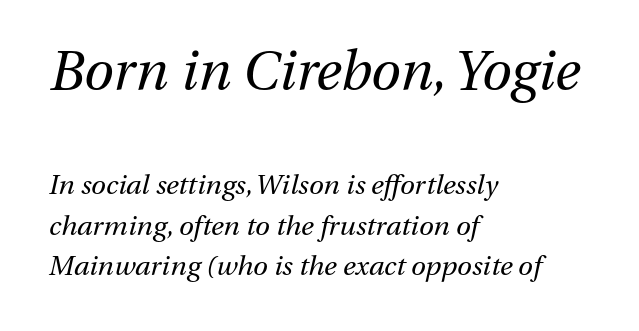
{"italic": "yes", "lean": "right", "slant_degrees": 13, "bold": "no", "weight": "regular", "width": "normal", "stroke_contrast": "medium", "x_height": "medium", "monospaced": "no", "underline": "no", "align": "left", "line_spacing": "normal", "line_spacing_ratio": 1.51, "letter_spacing": "normal", "letter_spacing_em": 0.0, "larger_block": "first", "size_ratio": 2.0, "glyph_px": 54}
